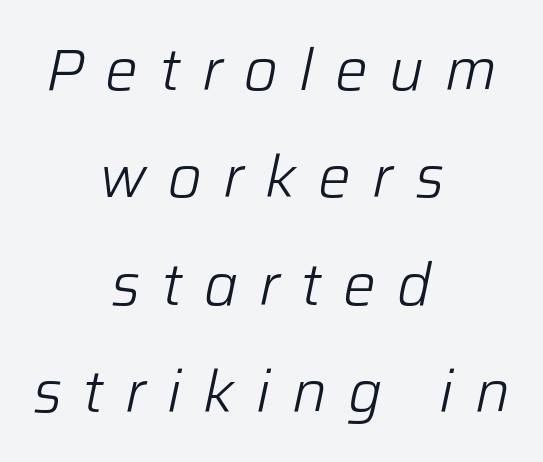
The image shows 58 px light type, italic (leaning right); set centered, line spacing 1.85x, unusually wide letter spacing (+0.37 em), not underlined; low stroke contrast and a medium x-height.
